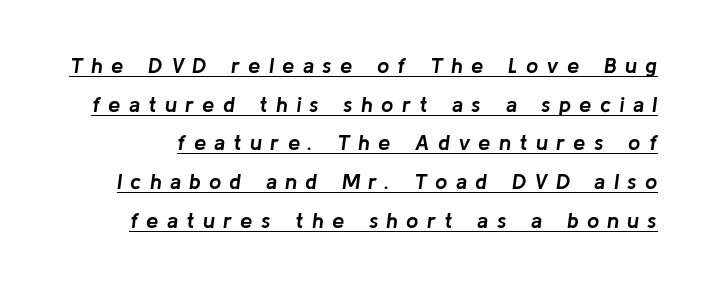
Q: Is the text bold? A: Yes.
Q: Is the text italic (slanted)? A: Yes, it leans right by about 8 degrees.
Q: Is the text underlined? A: Yes.
Q: Is the spacing between letters normal or unusually wide? A: Unusually wide.
